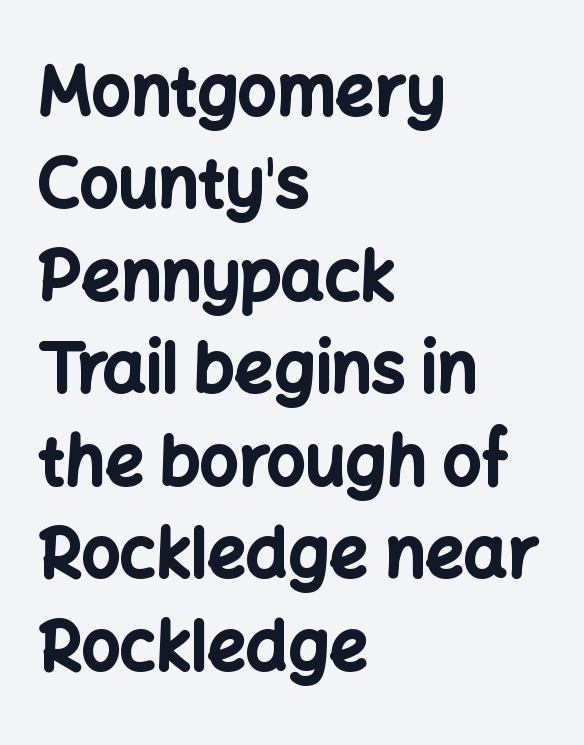
The strip under each line holds only bare page. The passage shown is typeset with a sans-serif family. The face used here is proportionally spaced, like ordinary book or web type. Does extra space separate the letters? No, they use regular spacing. Summary of weight: heavy, a full bold.
